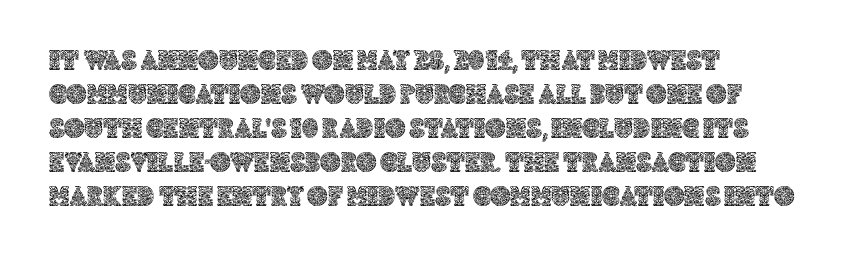
The image shows 28 px text type, upright; set left-aligned, line spacing 1.21x, normal letter spacing, not underlined; a large x-height.
